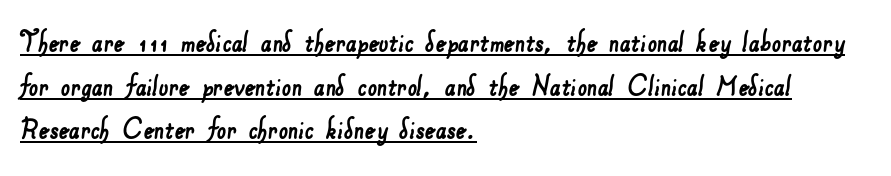
{"serif": "no", "width": "normal", "stroke_contrast": "low", "x_height": "small", "monospaced": "no", "underline": "yes", "align": "left", "line_spacing": "normal", "line_spacing_ratio": 1.32, "letter_spacing": "normal", "letter_spacing_em": 0.0, "glyph_px": 33}
